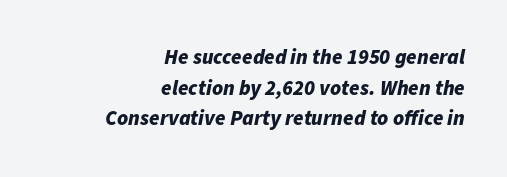
{"italic": "yes", "lean": "right", "slant_degrees": 11, "bold": "yes", "underline": "no", "align": "right", "line_spacing": "normal", "line_spacing_ratio": 1.46, "letter_spacing": "normal", "letter_spacing_em": 0.0, "glyph_px": 21}
